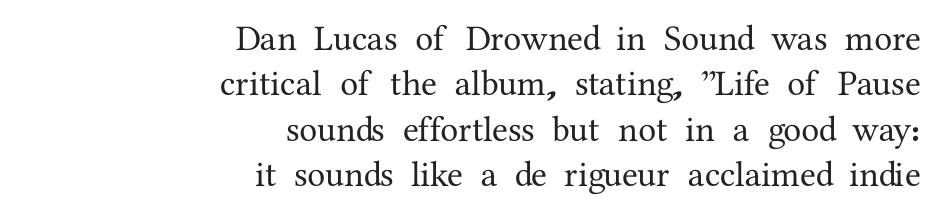
Q: Is the text italic (slanted)? A: No, it is upright.
Q: Is the typeface a serif or a sans-serif typeface? A: Serif.
Q: Is the text underlined? A: No.
Q: How is the paragraph aligned? A: Right-aligned.
Q: Is the spacing between letters normal or unusually wide? A: Normal.
Q: Is the spacing between lines tight, normal or loose? A: Normal.
Q: Width (condensed, normal, or wide)? A: Normal.
Q: Stroke contrast? A: Medium.
Q: x-height? A: Medium.
Q: Monospaced? A: No.
